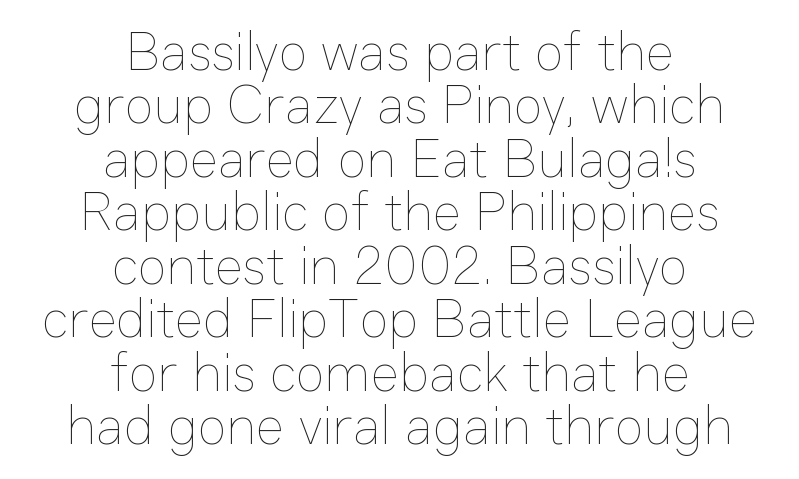
The image shows 54 px thin type, upright; set centered, tight line spacing (0.99x), normal letter spacing, not underlined; low stroke contrast and a medium x-height.
